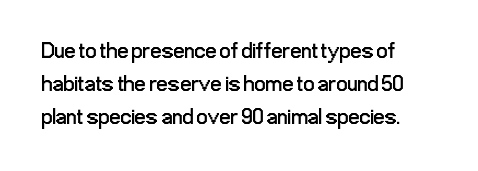
{"italic": "no", "bold": "no", "underline": "no", "align": "left", "line_spacing": "normal", "line_spacing_ratio": 1.5, "letter_spacing": "normal", "letter_spacing_em": 0.0, "glyph_px": 22}
